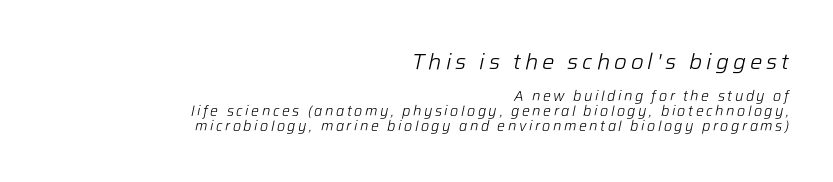
{"italic": "yes", "lean": "right", "slant_degrees": 12, "bold": "no", "underline": "no", "align": "right", "line_spacing": "tight", "line_spacing_ratio": 1.06, "larger_block": "first", "size_ratio": 1.57, "glyph_px": 22}
